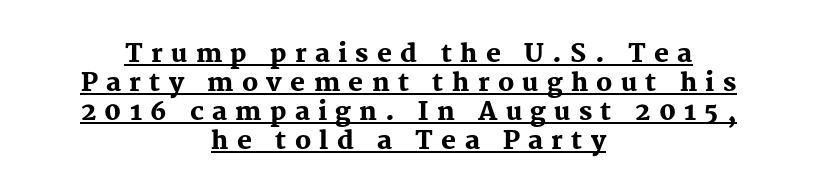
Typographic density is high because the face is bold. Caption: expanded tracking, letters set apart. Notice how the stems are strictly vertical — no italics here. Check the space under the baseline: a stroke is drawn there. Short and long lines alike share a common midpoint.
